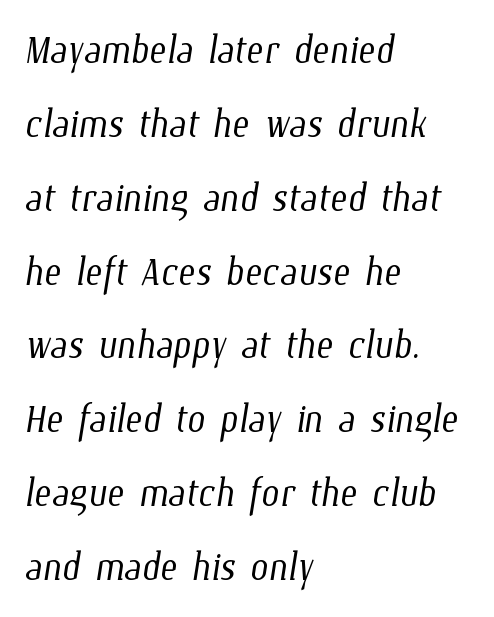
Q: Is the text bold? A: No.
Q: Is the text underlined? A: No.
Q: How is the paragraph aligned? A: Left-aligned.
Q: Is the spacing between letters normal or unusually wide? A: Normal.
Q: Is the spacing between lines tight, normal or loose? A: Normal.
Q: Width (condensed, normal, or wide)? A: Condensed.
Q: Stroke contrast? A: Low.
Q: x-height? A: Medium.
Q: Monospaced? A: No.
